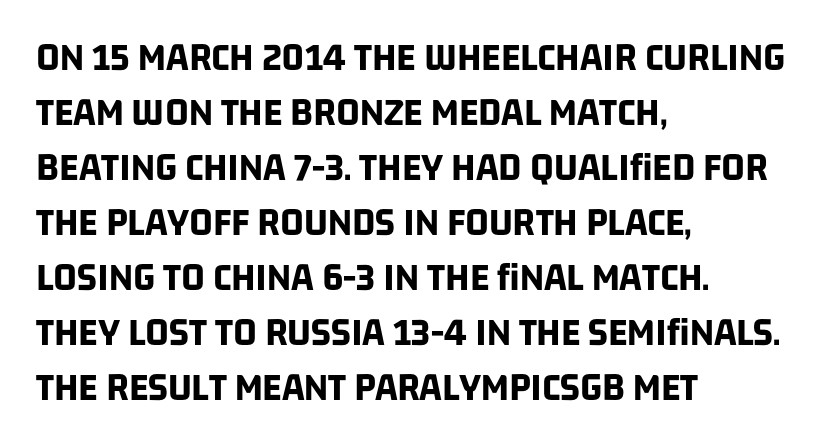
How would I describe the line gaps? Plain and ordinary. Here the glyphs are tracked normally, forming tight word shapes. Underlining? Definitely not there. These lines are rendered in a variable-pitch font. The passage shown is typeset with a sans-serif family. The face used here has the dense, thick strokes of a bold.
